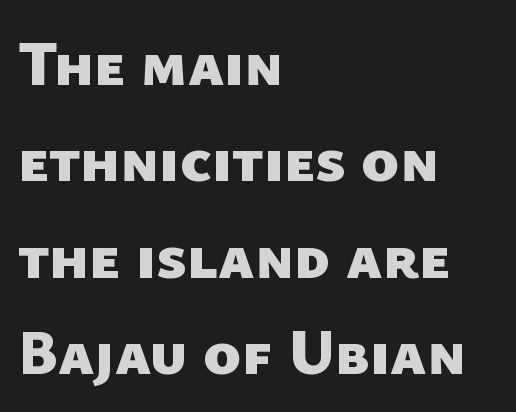
Proportional: the letters do not fall into vertical columns. Does the type have serifs? No, each stem ends abruptly. A student would call this left alignment; a typographer would say flush left, rag right. The space between consecutive lines is moderate.
